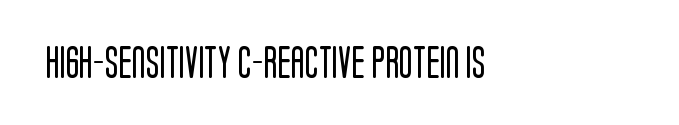
Notice how the stems are strictly vertical — no italics here. Serif or sans? Sans — the stroke terminals are bare. Rule under the text: the space is simply empty. Line beginnings align vertically; line endings do not. Is the stroke heavy? The answer is a plain regular-or-lighter. These lines are rendered in a variable-pitch font.
